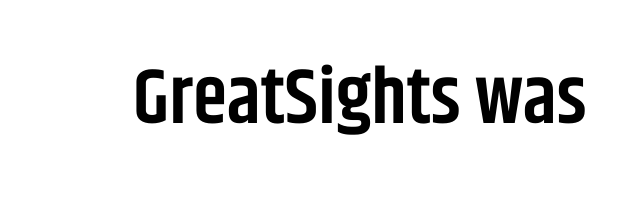
The image shows 78 px semibold, condensed sans-serif type, upright; set normal letter spacing, not underlined; low stroke contrast and a large x-height.
